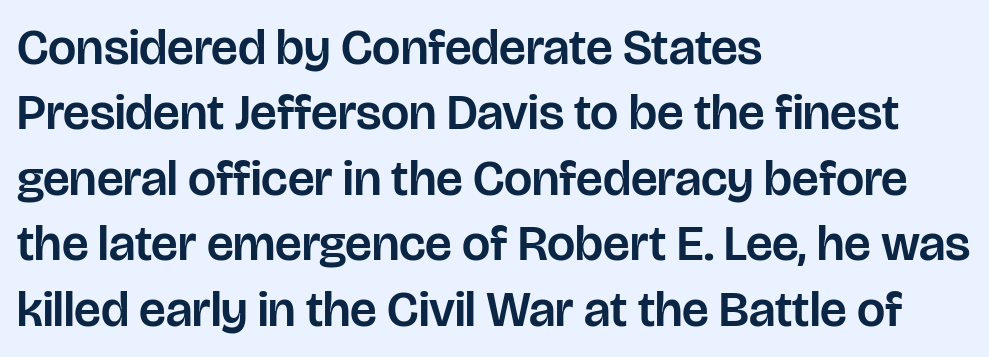
{"serif": "no", "italic": "no", "width": "normal", "stroke_contrast": "low", "x_height": "large", "monospaced": "no", "underline": "no", "align": "left", "line_spacing": "normal", "line_spacing_ratio": 1.31, "letter_spacing": "normal", "letter_spacing_em": 0.0, "glyph_px": 50}
